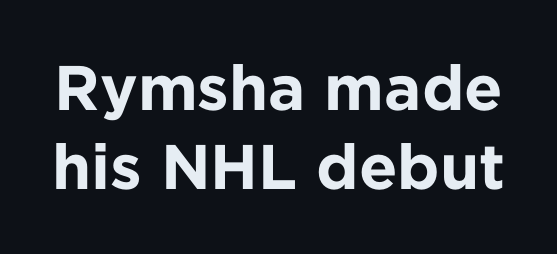
{"serif": "no", "italic": "no", "bold": "yes", "weight": "bold", "width": "normal", "stroke_contrast": "low", "x_height": "medium", "monospaced": "no", "underline": "no", "line_spacing": "normal", "line_spacing_ratio": 1.26, "letter_spacing": "normal", "letter_spacing_em": 0.0, "glyph_px": 63}
